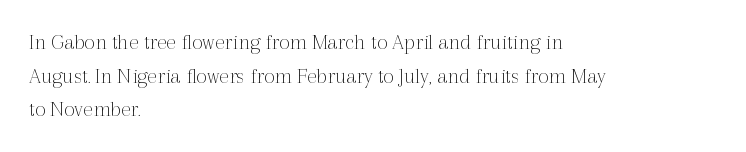
{"italic": "no", "bold": "no", "underline": "no", "align": "left", "line_spacing": "normal", "line_spacing_ratio": 1.46, "letter_spacing": "normal", "letter_spacing_em": 0.0, "glyph_px": 23}
